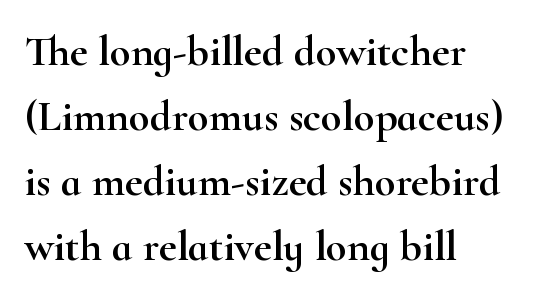
The image shows 43 px wide serif type, upright; set left-aligned, normal line spacing (1.51x), normal letter spacing, not underlined; high stroke contrast and a small x-height.
